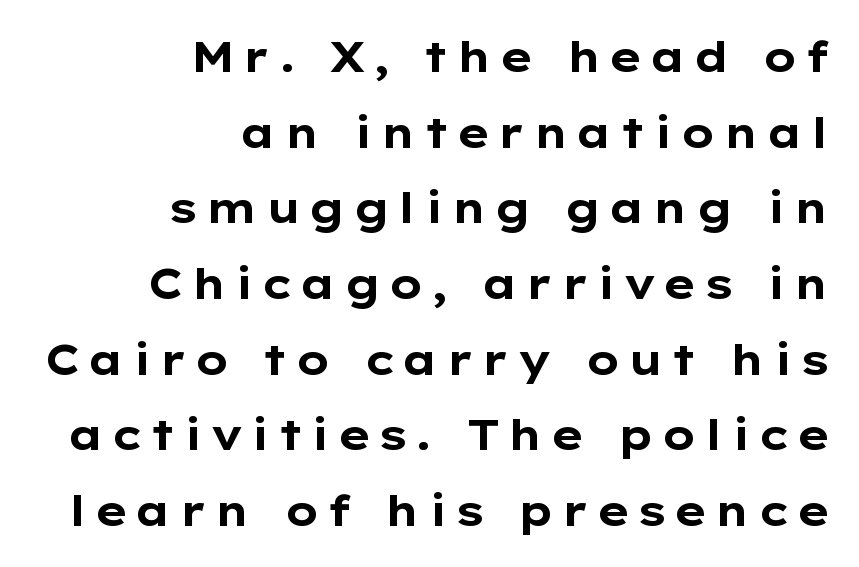
Teacher's note: observe the even right margin — that is flush-right alignment. Is this a fixed-width face? No — the glyphs have proportional, varying widths. The foot of each line stays bare and open. Type style note: lacks serifs.
